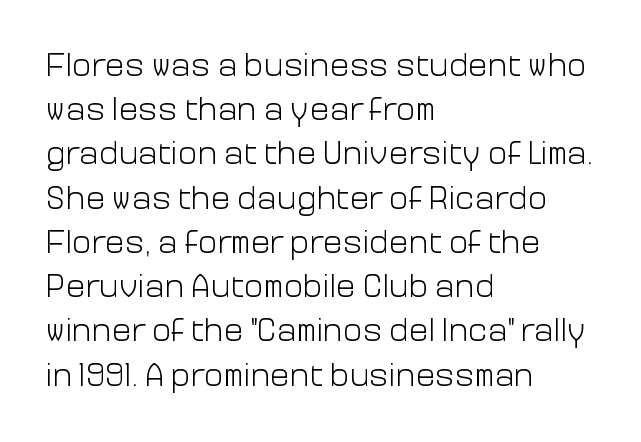
The image shows 33 px light sans-serif type, upright; set left-aligned, normal line spacing (1.34x), normal letter spacing, not underlined; low stroke contrast and a medium x-height.
